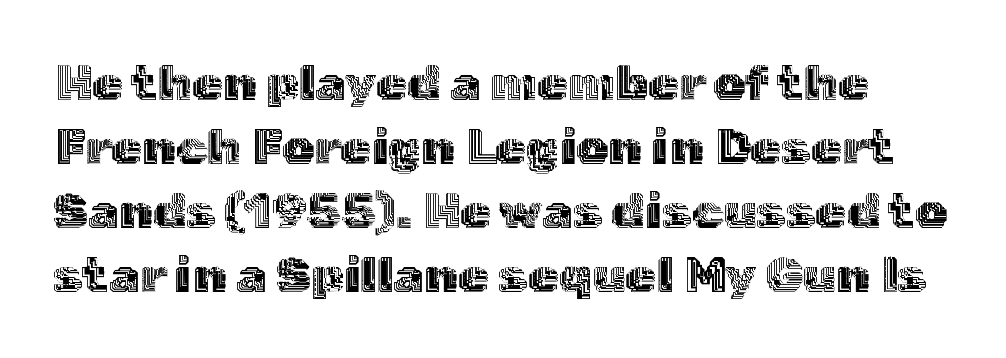
The image shows 50 px text type, upright; set normal line spacing (1.28x), normal letter spacing, not underlined; a medium x-height.
